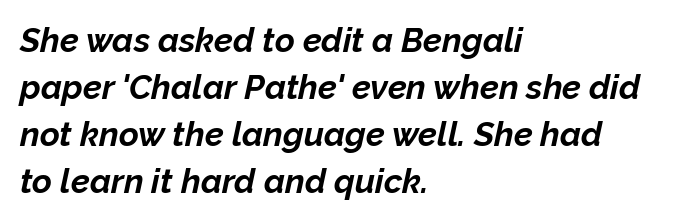
Q: Is the text bold? A: Yes.
Q: Is the text italic (slanted)? A: Yes, it leans right by about 12 degrees.
Q: Is the text underlined? A: No.
Q: How is the paragraph aligned? A: Left-aligned.
Q: Is the spacing between letters normal or unusually wide? A: Normal.
Q: Is the spacing between lines tight, normal or loose? A: Normal.
Q: Width (condensed, normal, or wide)? A: Normal.
Q: Stroke contrast? A: Low.
Q: x-height? A: Medium.
Q: Monospaced? A: No.
